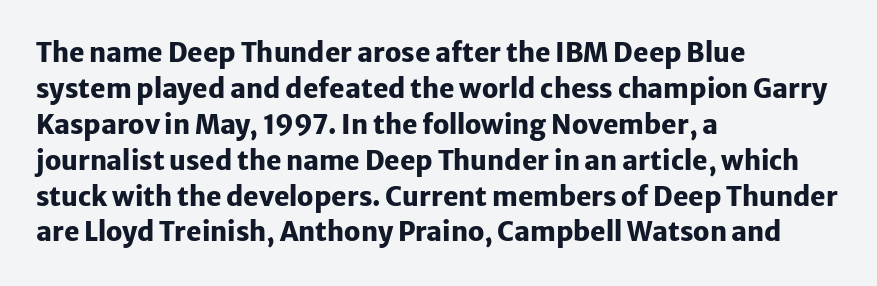
The image shows 26 px bold type, upright; set left-aligned, normal line spacing (1.38x), normal letter spacing, not underlined.
